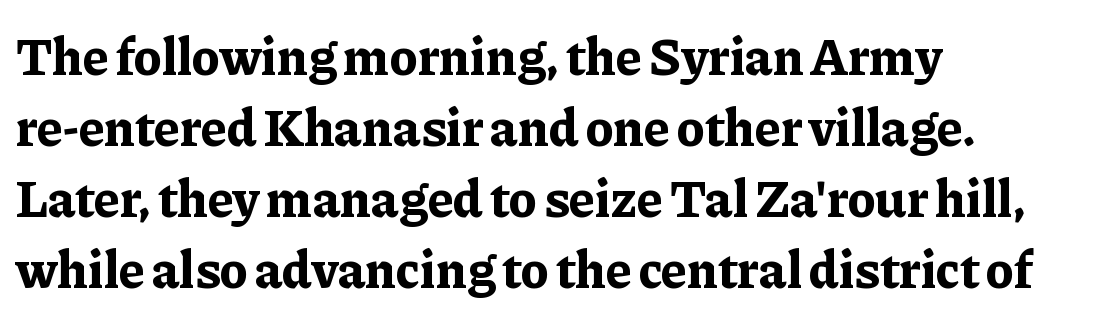
{"serif": "yes", "italic": "no", "bold": "yes", "weight": "bold", "width": "normal", "stroke_contrast": "low", "x_height": "medium", "monospaced": "no", "underline": "no", "align": "left", "line_spacing": "normal", "line_spacing_ratio": 1.34, "letter_spacing": "normal", "letter_spacing_em": 0.0, "glyph_px": 53}
